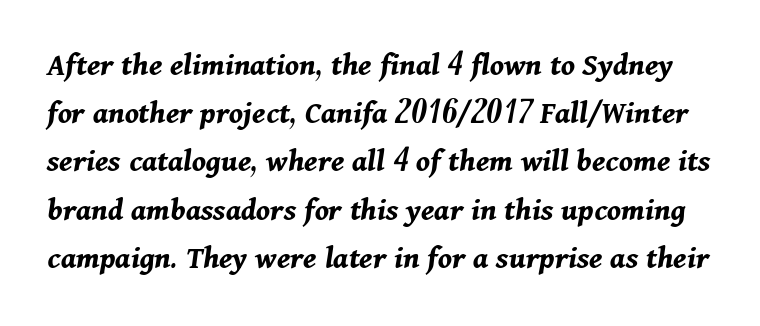
The image shows 33 px bold type, italic (leaning right); set normal line spacing (1.46x), normal letter spacing, not underlined; medium stroke contrast and a medium x-height.
